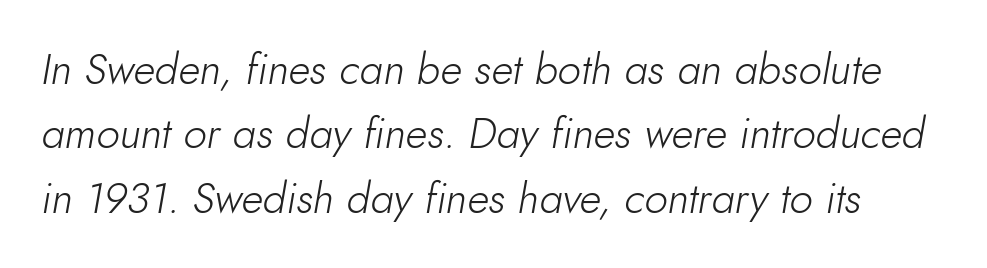
Q: Is the text bold? A: No.
Q: Is the text italic (slanted)? A: Yes, it leans right by about 10 degrees.
Q: Is the text underlined? A: No.
Q: Is the spacing between letters normal or unusually wide? A: Normal.
Q: Is the spacing between lines tight, normal or loose? A: Normal.
Q: Width (condensed, normal, or wide)? A: Normal.
Q: Stroke contrast? A: Low.
Q: x-height? A: Small.
Q: Monospaced? A: No.
